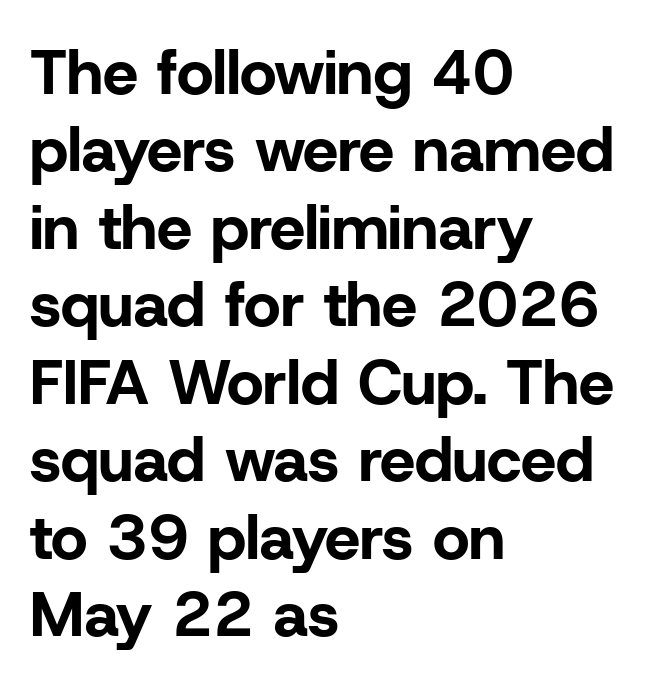
The image shows 63 px bold sans-serif type, upright; set left-aligned, line spacing 1.23x, normal letter spacing, not underlined; low stroke contrast and a medium x-height.
